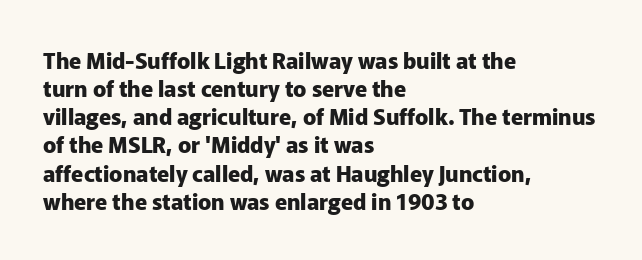
Q: Is the text bold? A: Yes.
Q: Is the text italic (slanted)? A: No, it is upright.
Q: Is the text underlined? A: No.
Q: How is the paragraph aligned? A: Left-aligned.
Q: Is the spacing between letters normal or unusually wide? A: Normal.
Q: Is the spacing between lines tight, normal or loose? A: Normal.
